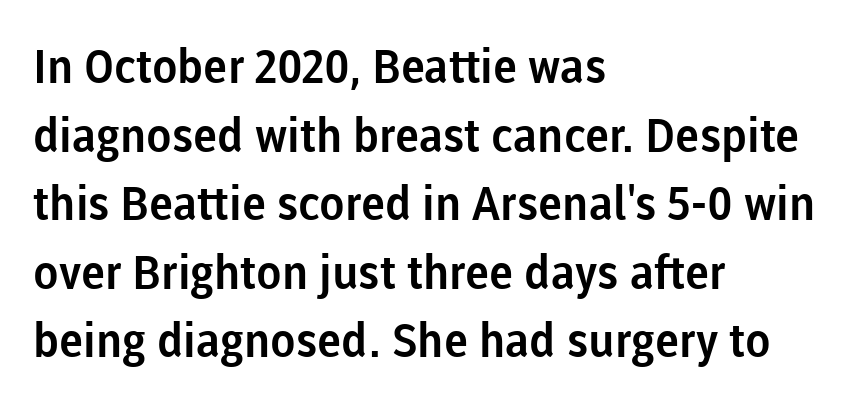
The image shows 47 px sans-serif type, upright; set left-aligned, normal line spacing (1.46x), normal letter spacing, not underlined; low stroke contrast and a medium x-height.
